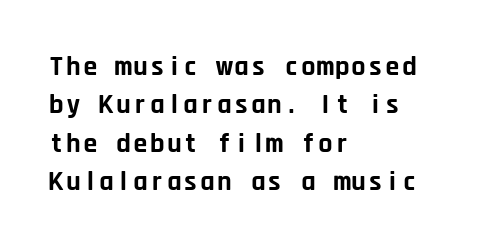
{"serif": "no", "italic": "no", "bold": "yes", "weight": "bold", "width": "normal", "stroke_contrast": "low", "x_height": "large", "monospaced": "yes", "underline": "no", "align": "left", "line_spacing": "normal", "line_spacing_ratio": 1.37, "letter_spacing": "normal", "letter_spacing_em": 0.0, "glyph_px": 28}
